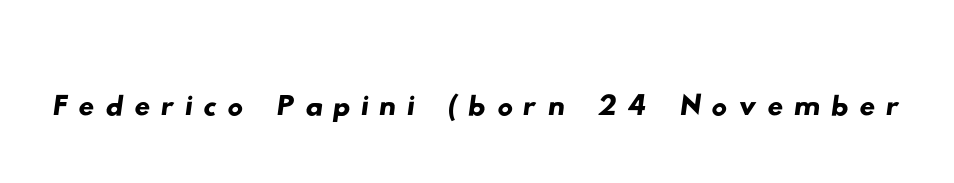
Character widths vary here, with narrow letters taking less room than wide ones. Anything drawn beneath the words? Only blank space. Grotesque or geometric, the face here clearly has no serifs.
